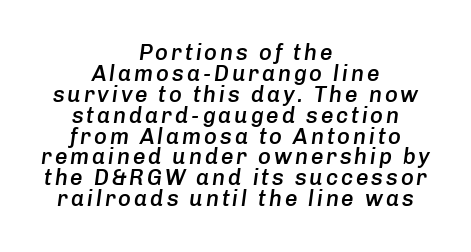
The image shows 22 px text type, italic (leaning right); set centered, tight line spacing (0.95x), not underlined.
